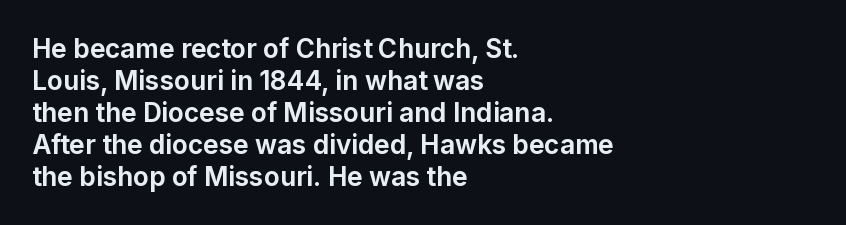
{"italic": "no", "bold": "yes", "underline": "no", "align": "left", "line_spacing_ratio": 1.23, "letter_spacing": "normal", "letter_spacing_em": 0.0, "glyph_px": 26}
